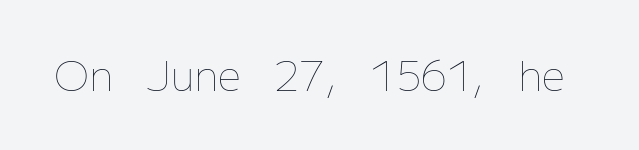
Note the varied advance widths — an 'i' is clearly narrower than an 'm'. No extra ink here — the face is not bold. This rendering leaves character spacing at its baseline value. Italic: no, the glyphs are upright roman. Bare-footed words on every line.
